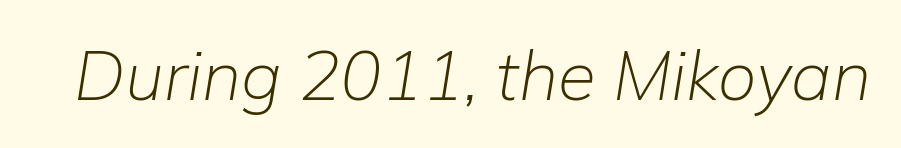
{"italic": "yes", "lean": "right", "slant_degrees": 9, "bold": "no", "weight": "light", "width": "normal", "stroke_contrast": "low", "x_height": "medium", "monospaced": "no", "underline": "no", "letter_spacing": "normal", "letter_spacing_em": 0.0, "glyph_px": 69}
